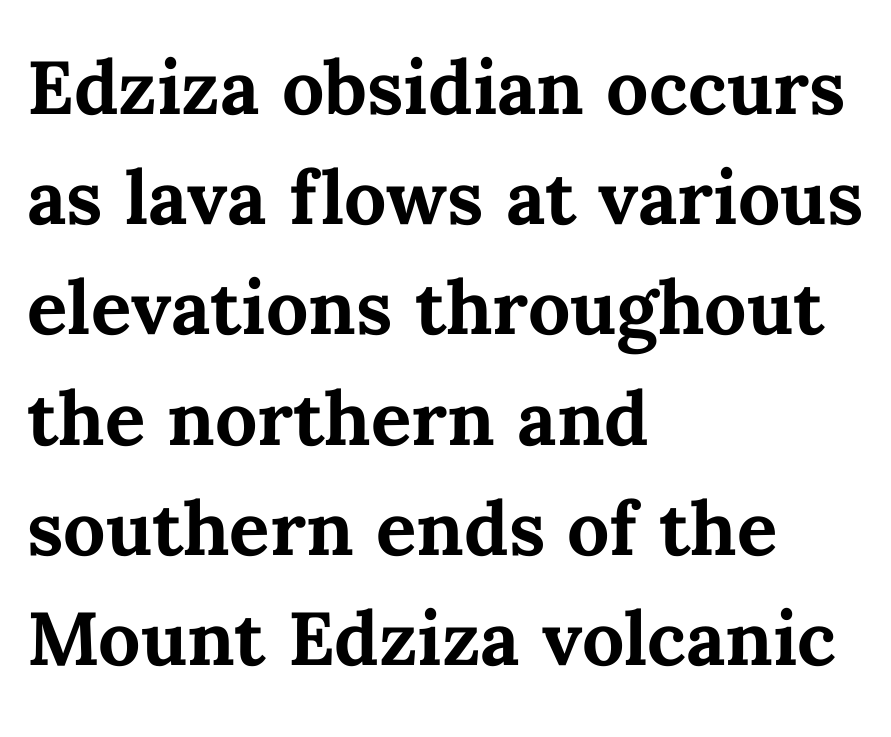
Q: Is the text bold? A: Yes.
Q: Is the text italic (slanted)? A: No, it is upright.
Q: Is the text underlined? A: No.
Q: How is the paragraph aligned? A: Left-aligned.
Q: Is the spacing between letters normal or unusually wide? A: Normal.
Q: Is the spacing between lines tight, normal or loose? A: Normal.
Q: Width (condensed, normal, or wide)? A: Normal.
Q: Stroke contrast? A: Medium.
Q: x-height? A: Medium.
Q: Monospaced? A: No.
